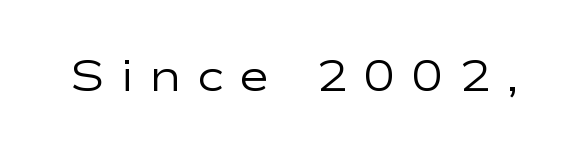
{"serif": "no", "italic": "no", "bold": "no", "weight": "regular", "width": "wide", "stroke_contrast": "low", "x_height": "medium", "monospaced": "no", "underline": "no", "letter_spacing": "wide", "letter_spacing_em": 0.36, "glyph_px": 43}
